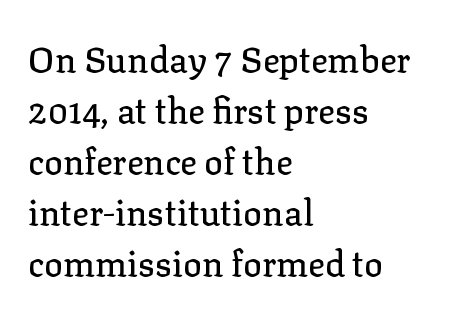
The image shows 35 px serif type, upright; set left-aligned, normal line spacing (1.46x), normal letter spacing, not underlined; low stroke contrast and a medium x-height.
